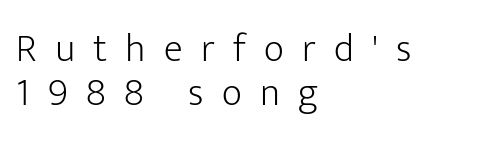
{"serif": "no", "italic": "no", "bold": "no", "weight": "light", "width": "normal", "stroke_contrast": "low", "x_height": "medium", "monospaced": "no", "underline": "no", "align": "left", "line_spacing": "tight", "line_spacing_ratio": 1.14, "letter_spacing": "wide", "letter_spacing_em": 0.47, "glyph_px": 39}
